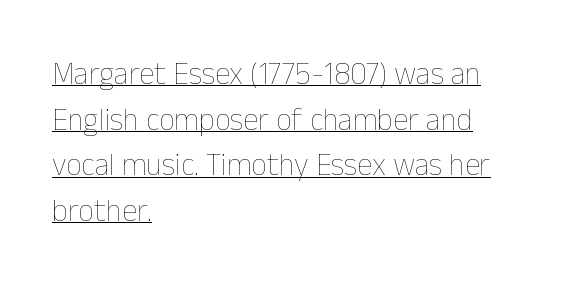
The image shows 31 px thin type, upright; set left-aligned, normal line spacing (1.47x), normal letter spacing, underlined; low stroke contrast and a medium x-height.
